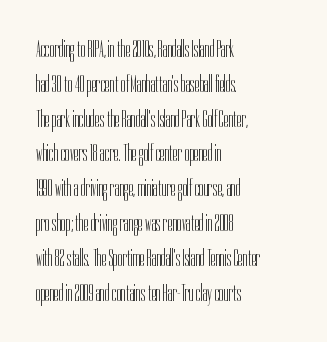
Summary of weight: not heavy and not bold. The passage shown stacks its lines at a standard gap. Upright lettering throughout. Tracking value appears to be zero — textbook default spacing.
